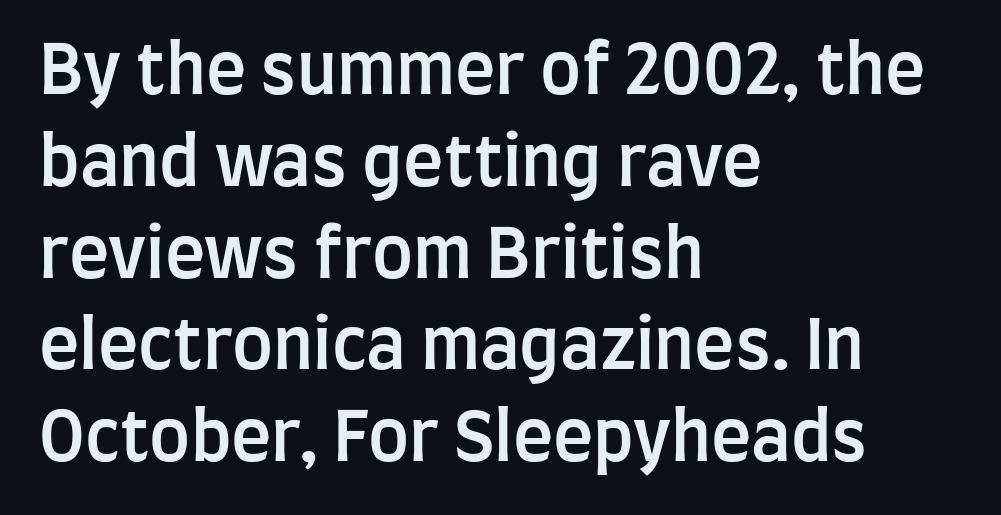
This sample uses a sans-serif face. A bit beefed up — I'd call it semibold rather than bold. This sample keeps an unexceptional amount of space between lines. Students, note that the glyphs here touch the page at normal intervals. The lines are quadded left. Has an underline been added? It has not.
